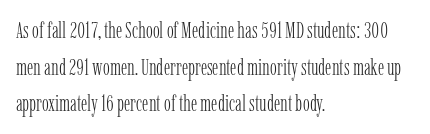
Q: Is the text bold? A: No.
Q: Is the text italic (slanted)? A: No, it is upright.
Q: Is the text underlined? A: No.
Q: How is the paragraph aligned? A: Left-aligned.
Q: Is the spacing between letters normal or unusually wide? A: Normal.
Q: Is the spacing between lines tight, normal or loose? A: Normal.
